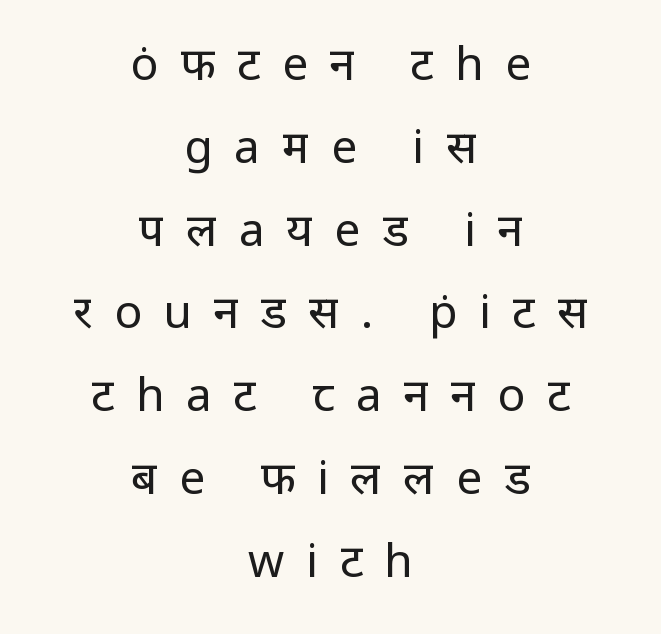
{"serif": "no", "italic": "no", "bold": "no", "weight": "regular", "width": "normal", "stroke_contrast": "low", "x_height": "medium", "monospaced": "no", "underline": "no", "align": "center", "line_spacing_ratio": 1.8, "letter_spacing": "wide", "letter_spacing_em": 0.47, "glyph_px": 46}
